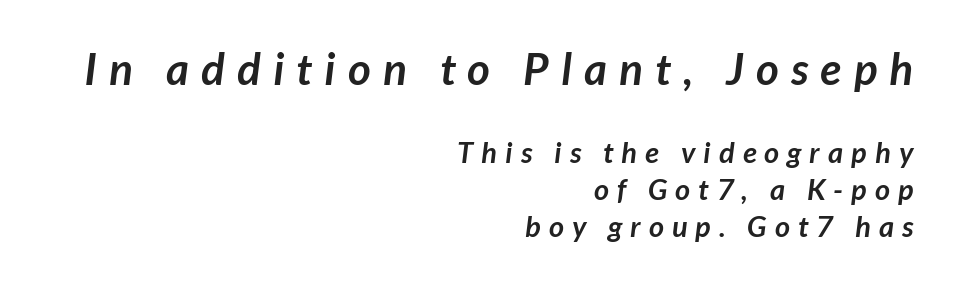
Q: Is the text bold? A: Yes.
Q: Is the typeface a serif or a sans-serif typeface? A: Sans-serif.
Q: Is the text underlined? A: No.
Q: How is the paragraph aligned? A: Right-aligned.
Q: Is the spacing between letters normal or unusually wide? A: Unusually wide.
Q: Is the spacing between lines tight, normal or loose? A: Normal.
Q: Which block of text is set in a larger size, the first (top) or the second (bottom)? A: The first (top) one.
Q: Width (condensed, normal, or wide)? A: Normal.
Q: Stroke contrast? A: Low.
Q: x-height? A: Medium.
Q: Monospaced? A: No.
